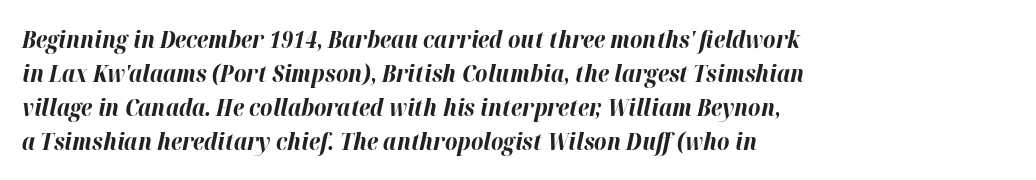
The image shows 24 px bold type, italic (leaning right); set left-aligned, normal line spacing (1.41x), normal letter spacing, not underlined.
